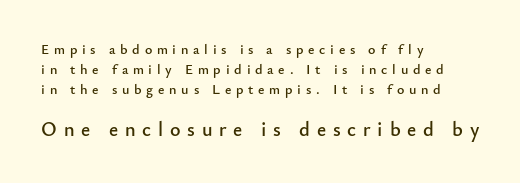
The area under the type is left untouched. Vertical spacing — default. The lettering holds an erect, upright posture throughout. Between these two stacked blocks, the lower one wins on size. The passage is arranged the way most books set body copy — flush left.
